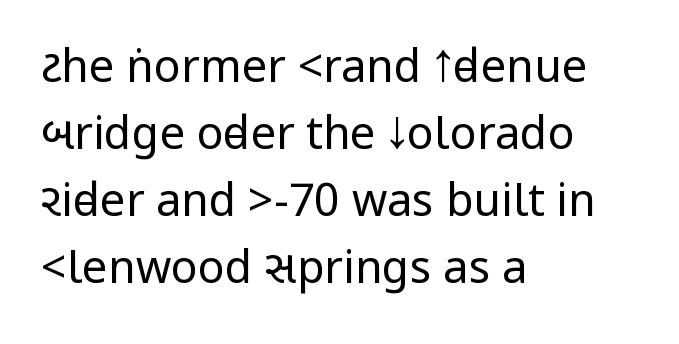
Letters rest on an invisible, unmarked baseline. This rendering leaves character spacing at its baseline value. This sample keeps an unexceptional amount of space between lines. Italic? Not at all — the glyphs are vertical.
